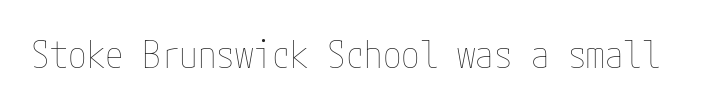
Check under the words: just untouched page. Nope, not italic — everything's standing straight. The horizontal fit of the characters is conventional and even. Stems and bowls with no extra thickness — not bold.
